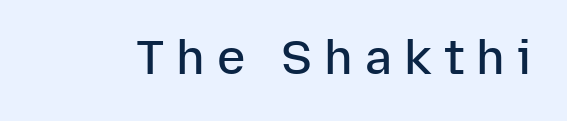
Q: Is the text bold? A: Semi-bold.
Q: Is the text italic (slanted)? A: No, it is upright.
Q: Is the typeface a serif or a sans-serif typeface? A: Sans-serif.
Q: Is the text underlined? A: No.
Q: Is the spacing between letters normal or unusually wide? A: Unusually wide.
Q: Width (condensed, normal, or wide)? A: Normal.
Q: Stroke contrast? A: Low.
Q: x-height? A: Medium.
Q: Monospaced? A: No.
